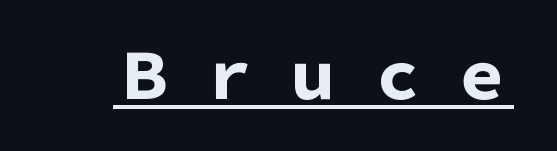
Q: Is the text bold? A: Yes.
Q: Is the text italic (slanted)? A: No, it is upright.
Q: Is the typeface a serif or a sans-serif typeface? A: Sans-serif.
Q: Is the text underlined? A: Yes.
Q: Is the spacing between letters normal or unusually wide? A: Unusually wide.
Q: Width (condensed, normal, or wide)? A: Normal.
Q: Stroke contrast? A: Low.
Q: x-height? A: Medium.
Q: Monospaced? A: No.
